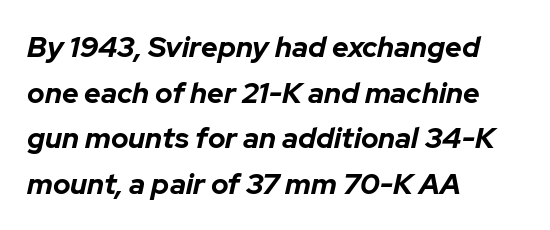
Q: Is the text bold? A: Yes.
Q: Is the text italic (slanted)? A: Yes, it leans right by about 12 degrees.
Q: Is the text underlined? A: No.
Q: How is the paragraph aligned? A: Left-aligned.
Q: Is the spacing between letters normal or unusually wide? A: Normal.
Q: Is the spacing between lines tight, normal or loose? A: Normal.
Q: Width (condensed, normal, or wide)? A: Normal.
Q: Stroke contrast? A: Low.
Q: x-height? A: Medium.
Q: Monospaced? A: No.
